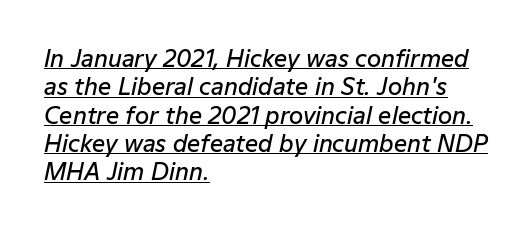
Q: Is the text bold? A: Semi-bold.
Q: Is the text italic (slanted)? A: Yes, it leans right by about 12 degrees.
Q: Is the text underlined? A: Yes.
Q: How is the paragraph aligned? A: Left-aligned.
Q: Is the spacing between letters normal or unusually wide? A: Normal.
